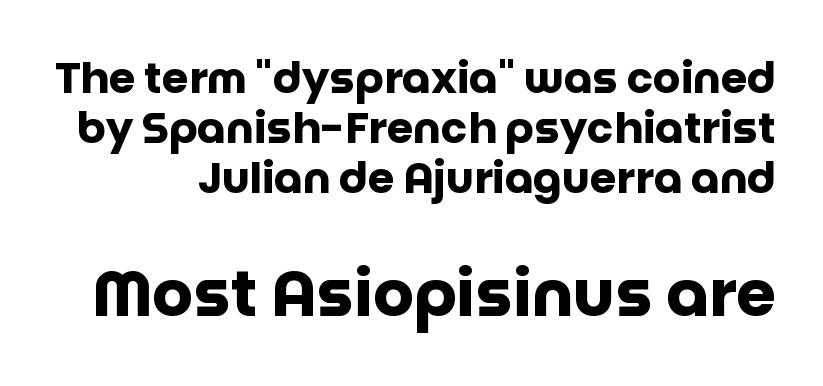
Only glyphs here, with clear space below each row. Weight: bold. The more generous point size was reserved for the lower chunk. A typesetter would mark this as roman, not italic. Check where the strokes stop: nothing finishes them off — pure sans. Compared with typical body copy, the letter spacing here is the same.
